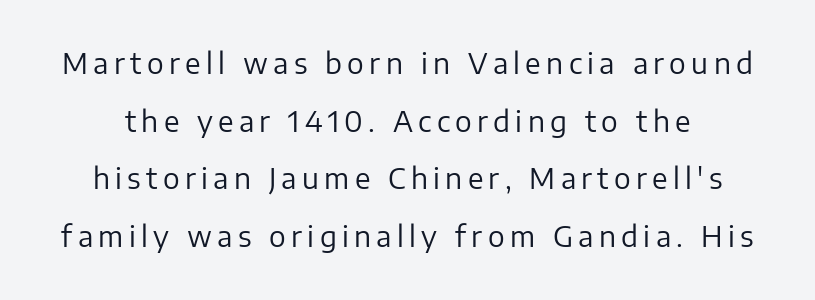
The image shows 28 px regular-weight sans-serif type, upright; set loose line spacing (2.06x), not underlined; low stroke contrast and a medium x-height.
